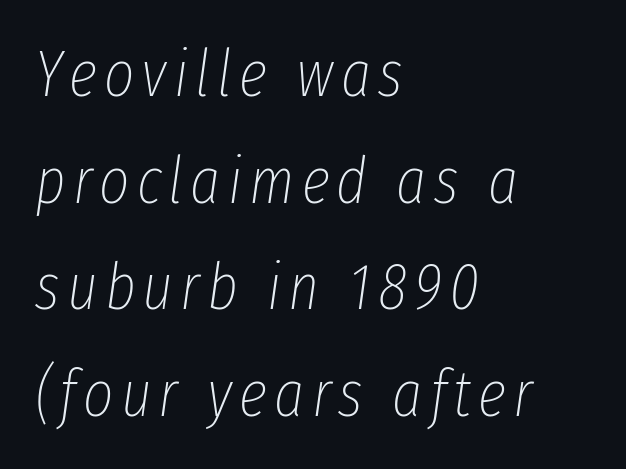
Q: Is the text bold? A: No.
Q: Is the text italic (slanted)? A: Yes, it leans right by about 8 degrees.
Q: Is the text underlined? A: No.
Q: How is the paragraph aligned? A: Left-aligned.
Q: Is the spacing between lines tight, normal or loose? A: Normal.
Q: Width (condensed, normal, or wide)? A: Condensed.
Q: Stroke contrast? A: Low.
Q: x-height? A: Medium.
Q: Monospaced? A: No.
